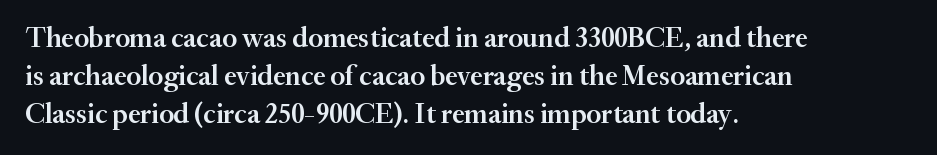
The space beneath each line is pristine and unruled. Looks like regular typesetting: each glyph gets only the width it needs. The type is set solid horizontally, with unmodified tracking. Tall strokes in this sample are plumb rather than angled.
